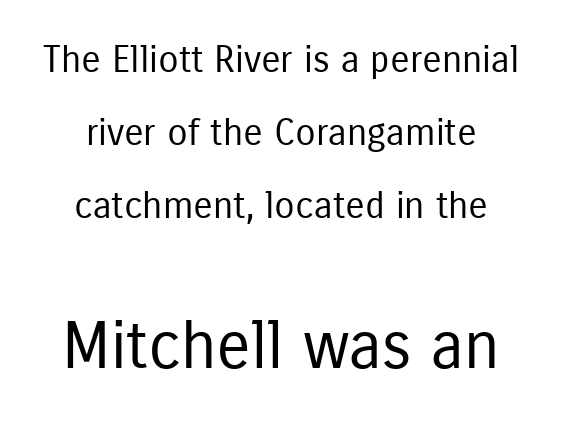
Check the space under the baseline: it is left empty. These lines are rendered in a variable-pitch font. The emphasis by scale lands on block number two, below. The lettering holds an erect, upright posture throughout. One glance says open: line gaps are wider than usual. The tracking reads as untouched default to a designer's eye.
